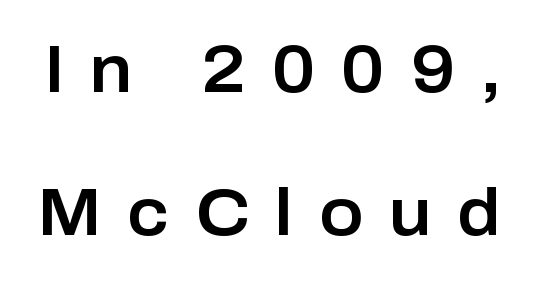
Q: Is the text italic (slanted)? A: No, it is upright.
Q: Is the typeface a serif or a sans-serif typeface? A: Sans-serif.
Q: Is the text underlined? A: No.
Q: Is the spacing between letters normal or unusually wide? A: Unusually wide.
Q: Is the spacing between lines tight, normal or loose? A: Loose.
Q: Width (condensed, normal, or wide)? A: Normal.
Q: Stroke contrast? A: Low.
Q: x-height? A: Medium.
Q: Monospaced? A: No.
